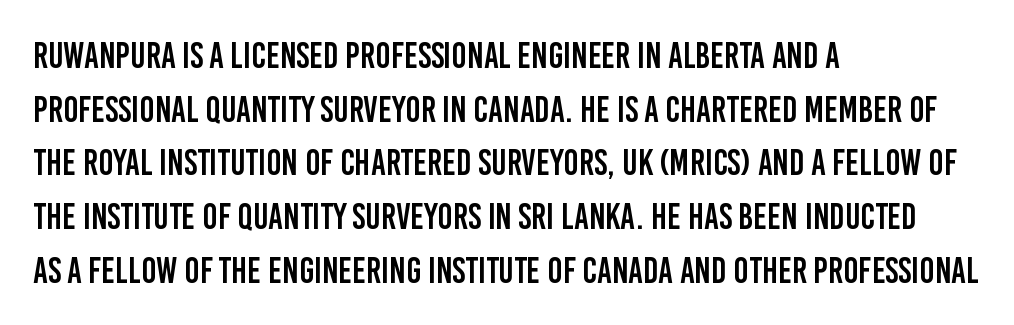
{"serif": "no", "italic": "no", "width": "condensed", "stroke_contrast": "low", "x_height": "large", "monospaced": "no", "underline": "no", "align": "left", "line_spacing": "normal", "line_spacing_ratio": 1.49, "letter_spacing": "normal", "letter_spacing_em": 0.0, "glyph_px": 36}
